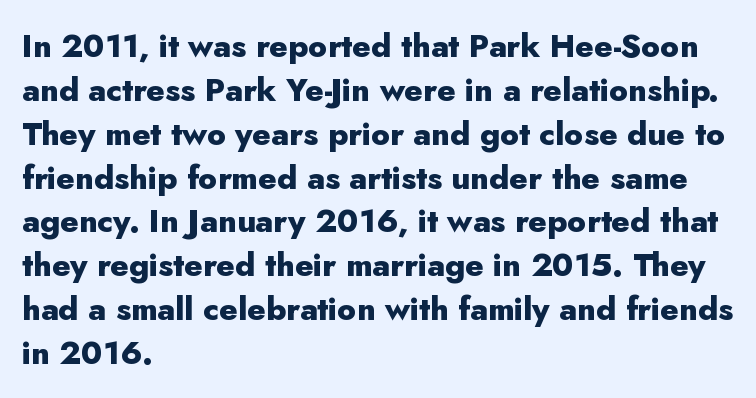
Q: Is the text bold? A: Yes.
Q: Is the text italic (slanted)? A: No, it is upright.
Q: Is the typeface a serif or a sans-serif typeface? A: Sans-serif.
Q: Is the text underlined? A: No.
Q: How is the paragraph aligned? A: Left-aligned.
Q: Is the spacing between letters normal or unusually wide? A: Normal.
Q: Is the spacing between lines tight, normal or loose? A: Normal.
Q: Width (condensed, normal, or wide)? A: Normal.
Q: Stroke contrast? A: Low.
Q: x-height? A: Small.
Q: Monospaced? A: No.
